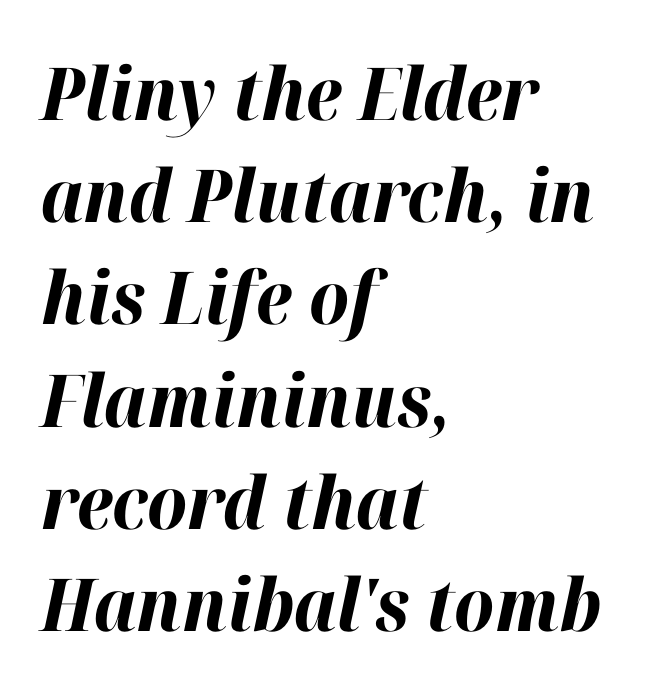
{"italic": "yes", "lean": "right", "slant_degrees": 12, "bold": "yes", "weight": "bold", "width": "normal", "stroke_contrast": "high", "x_height": "medium", "monospaced": "no", "underline": "no", "align": "left", "line_spacing": "normal", "line_spacing_ratio": 1.4, "letter_spacing": "normal", "letter_spacing_em": 0.0, "glyph_px": 73}
